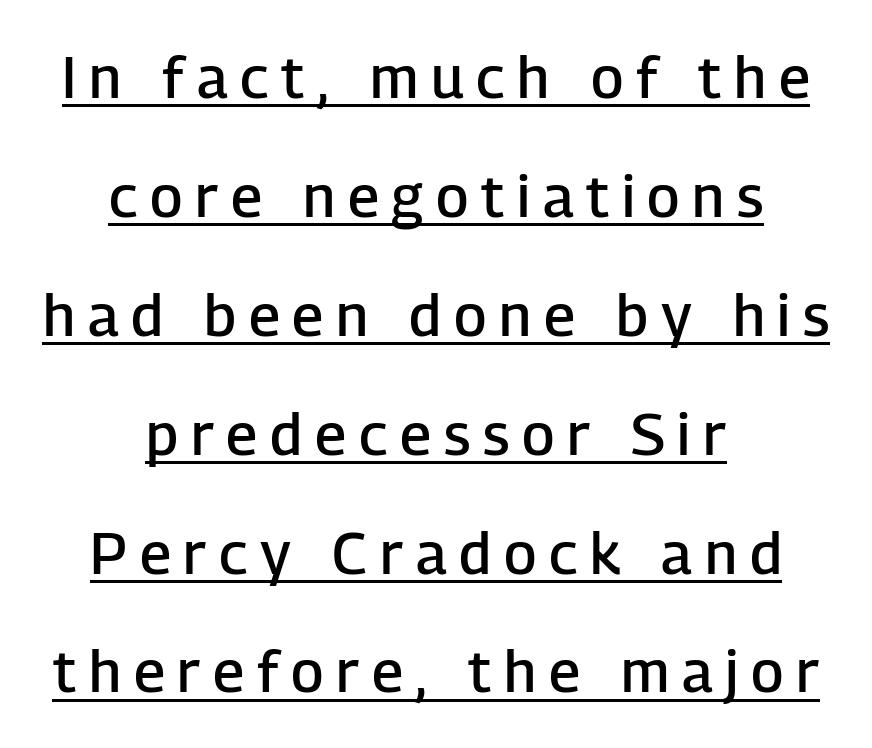
The image shows 58 px semibold sans-serif type, upright; set centered, loose line spacing (2.05x), unusually wide letter spacing (+0.22 em), underlined; low stroke contrast and a medium x-height.
